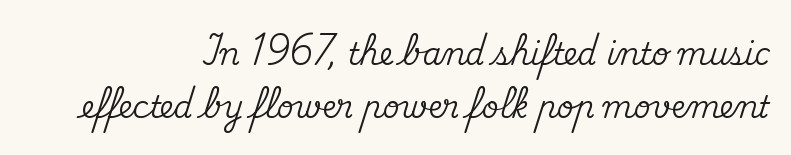
The image shows 30 px serif type; set right-aligned, line spacing 1.77x, normal letter spacing, not underlined; medium stroke contrast and a small x-height.
